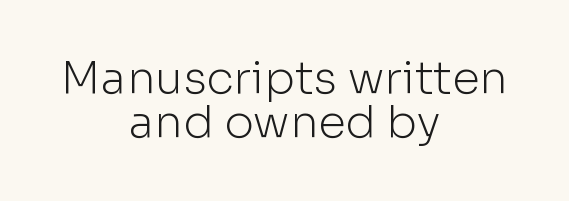
{"serif": "no", "italic": "no", "bold": "no", "weight": "light", "width": "normal", "stroke_contrast": "low", "x_height": "medium", "monospaced": "no", "underline": "no", "align": "center", "line_spacing": "tight", "line_spacing_ratio": 0.98, "letter_spacing": "normal", "letter_spacing_em": 0.0, "glyph_px": 45}
